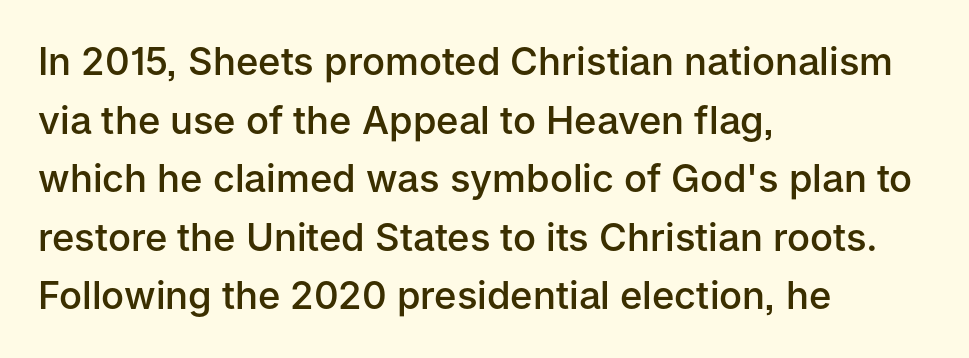
{"serif": "no", "italic": "no", "bold": "semi", "weight": "semibold", "width": "normal", "stroke_contrast": "low", "x_height": "medium", "monospaced": "no", "underline": "no", "align": "left", "line_spacing": "normal", "line_spacing_ratio": 1.54, "letter_spacing": "normal", "letter_spacing_em": 0.0, "glyph_px": 38}
